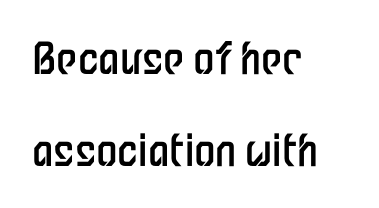
Q: Is the text bold? A: No.
Q: Is the text italic (slanted)? A: No, it is upright.
Q: Is the typeface a serif or a sans-serif typeface? A: Sans-serif.
Q: Is the text underlined? A: No.
Q: How is the paragraph aligned? A: Left-aligned.
Q: Is the spacing between letters normal or unusually wide? A: Normal.
Q: Is the spacing between lines tight, normal or loose? A: Loose.
Q: Width (condensed, normal, or wide)? A: Condensed.
Q: Stroke contrast? A: Low.
Q: x-height? A: Medium.
Q: Monospaced? A: No.
